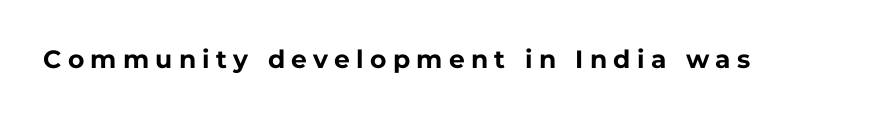
Q: Is the text bold? A: Yes.
Q: Is the text italic (slanted)? A: No, it is upright.
Q: Is the text underlined? A: No.
Q: Is the spacing between letters normal or unusually wide? A: Unusually wide.
